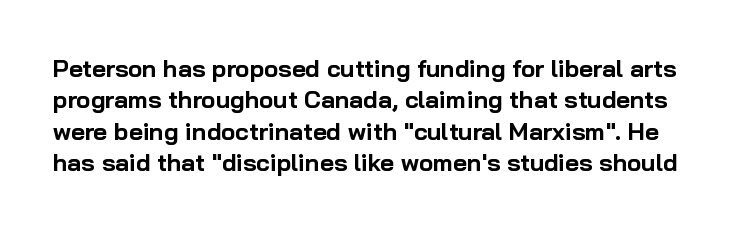
The image shows 24 px bold type, upright; set normal line spacing (1.31x), normal letter spacing, not underlined.
